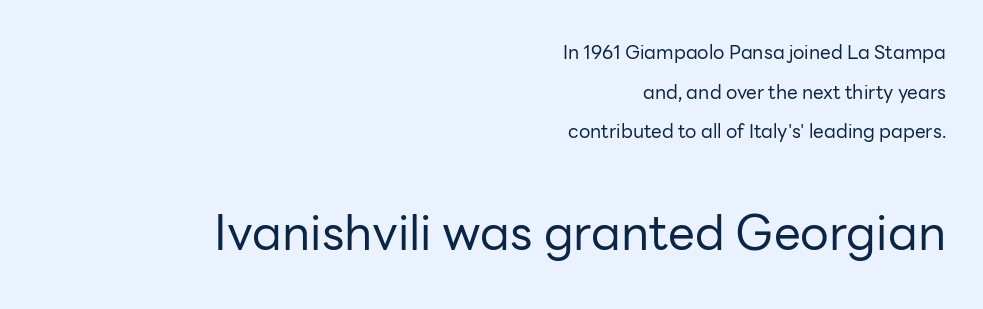
The image shows 48 px regular-weight sans-serif type, upright; set right-aligned, loose line spacing (2.09x), normal letter spacing, not underlined; the second (bottom) block is 2.53x larger; low stroke contrast and a medium x-height.
